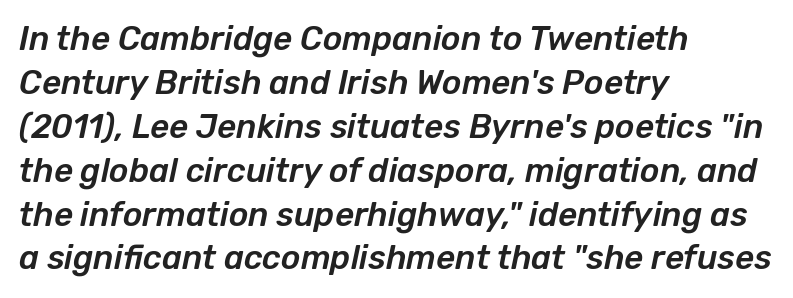
The image shows 33 px text type, italic (leaning right); set left-aligned, normal line spacing (1.33x), normal letter spacing, not underlined; low stroke contrast and a medium x-height.
